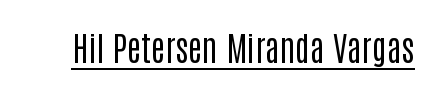
{"serif": "no", "italic": "no", "bold": "no", "weight": "regular", "width": "condensed", "stroke_contrast": "low", "x_height": "large", "monospaced": "no", "underline": "yes", "letter_spacing": "normal", "letter_spacing_em": 0.0, "glyph_px": 34}
